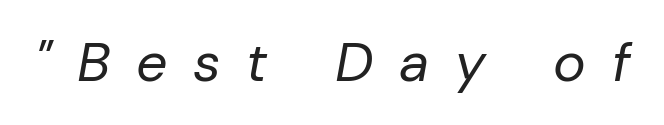
The image shows 55 px regular-weight type, italic (leaning right); set unusually wide letter spacing (+0.47 em), not underlined; low stroke contrast and a medium x-height.
